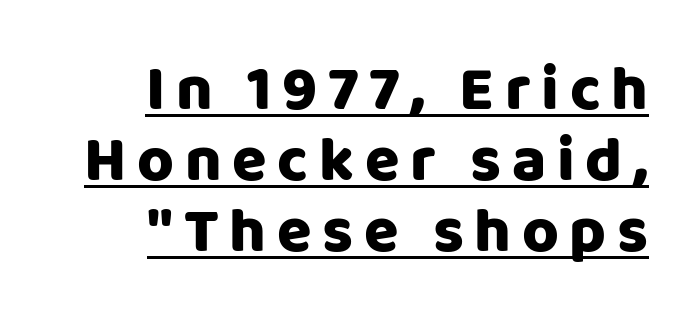
{"serif": "no", "italic": "no", "width": "normal", "stroke_contrast": "low", "x_height": "large", "monospaced": "no", "underline": "yes", "align": "right", "line_spacing": "tight", "line_spacing_ratio": 1.13, "glyph_px": 63}
